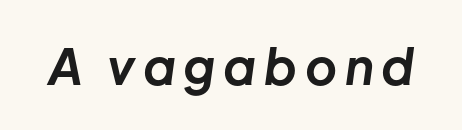
{"italic": "yes", "lean": "right", "slant_degrees": 8, "bold": "yes", "weight": "bold", "width": "normal", "stroke_contrast": "low", "x_height": "medium", "monospaced": "no", "underline": "no", "glyph_px": 49}
